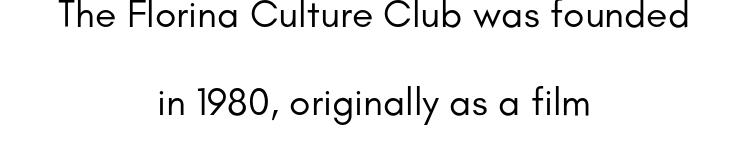
The image shows 39 px regular-weight sans-serif type, upright; set centered, loose line spacing (2.26x), normal letter spacing, not underlined; low stroke contrast and a small x-height.
